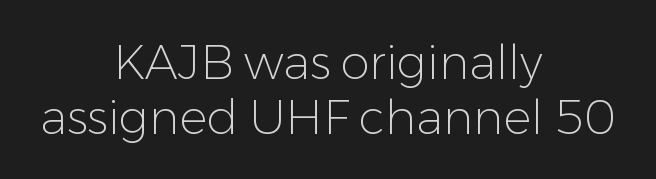
The face used here is rendered with its standard letterfit. Both edges are ragged and mirror each other, which tells us the setting is centered. Tall strokes in this sample are plumb rather than angled. The words here are not underlined. The face used here is proportionally spaced, like ordinary book or web type. Observe the absence of serifs on each vertical stroke in this sample.
